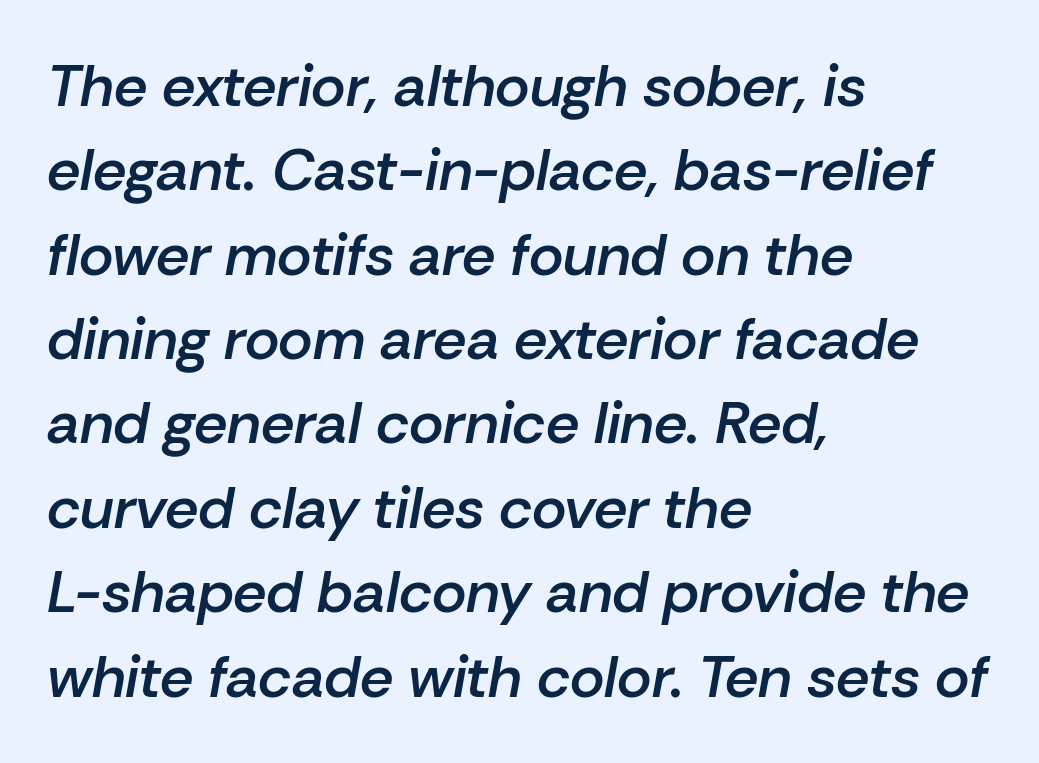
How are the letters spaced? Ordinarily, with no added tracking. Style check: oblique. This sample has the flowing, uneven cadence of proportional lettering. Notice the strokes are somewhat thickened but not fully heavy: this is a semibold. The words here are not underlined. Line spacing here is normal.
